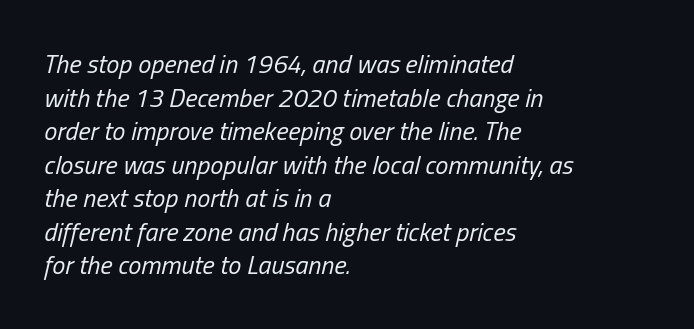
{"italic": "yes", "lean": "right", "slant_degrees": 13, "bold": "no", "underline": "no", "align": "left", "line_spacing": "normal", "line_spacing_ratio": 1.29, "letter_spacing": "normal", "letter_spacing_em": 0.0, "glyph_px": 26}
